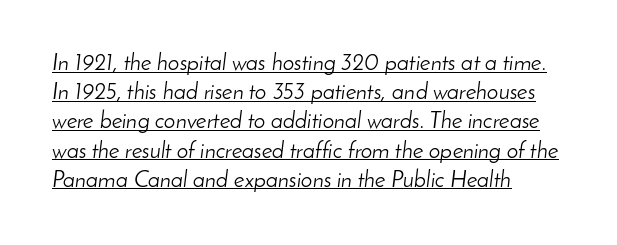
What decoration does the sample have? An underline. These lines keep a tight, regular rhythm from letter to letter. Reading down the column, the eye jumps a familiar distance to each next line. Counters stay open thanks to moderate or lighter strokes. The paragraph shown leans on its left margin.
